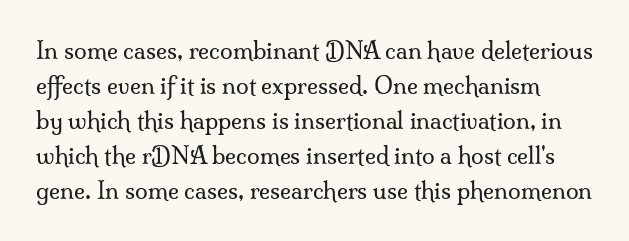
The image shows 23 px text type, upright; set normal line spacing (1.52x), normal letter spacing, not underlined.
